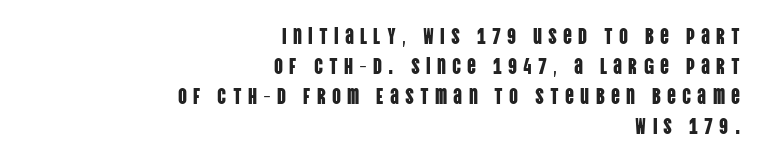
The image shows 22 px text type, upright; set right-aligned, normal line spacing (1.37x), unusually wide letter spacing (+0.28 em), not underlined.
